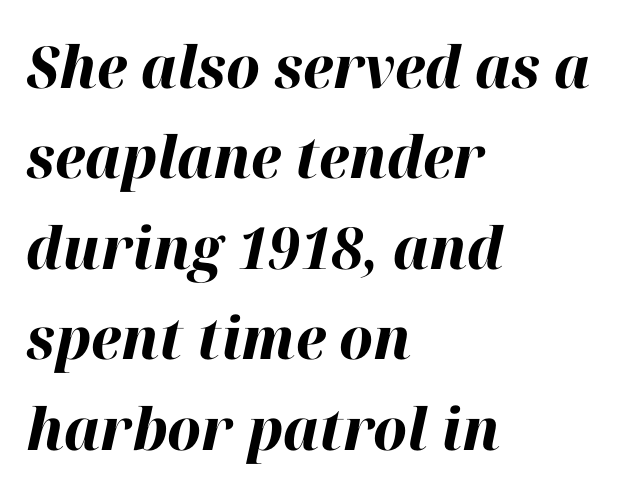
Compared with ordinary roman type, these characters are visibly tilted. Descender tails drop into unmarked territory. Looks like regular typesetting: each glyph gets only the width it needs. Compared with typical body copy, the letter spacing here is the same. The rendering uses a moderate line-height, typical for paragraphs.
